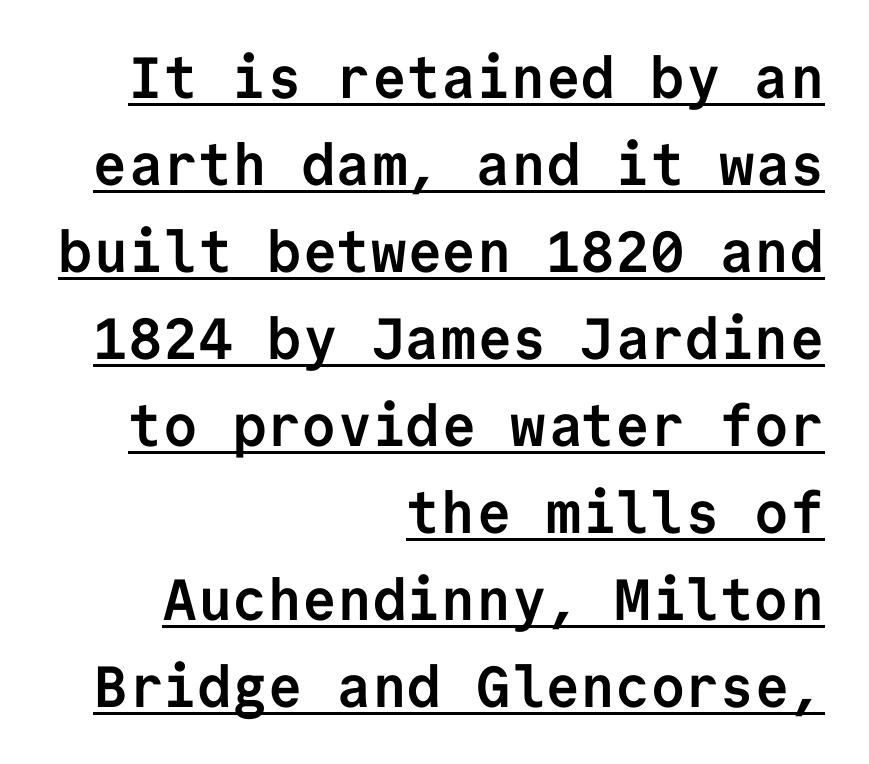
Q: Is the text bold? A: Yes.
Q: Is the text italic (slanted)? A: No, it is upright.
Q: Is the typeface a serif or a sans-serif typeface? A: Sans-serif.
Q: Is the text underlined? A: Yes.
Q: How is the paragraph aligned? A: Right-aligned.
Q: Is the spacing between letters normal or unusually wide? A: Normal.
Q: Is the spacing between lines tight, normal or loose? A: Normal.
Q: Width (condensed, normal, or wide)? A: Normal.
Q: Stroke contrast? A: Low.
Q: x-height? A: Medium.
Q: Monospaced? A: Yes.
